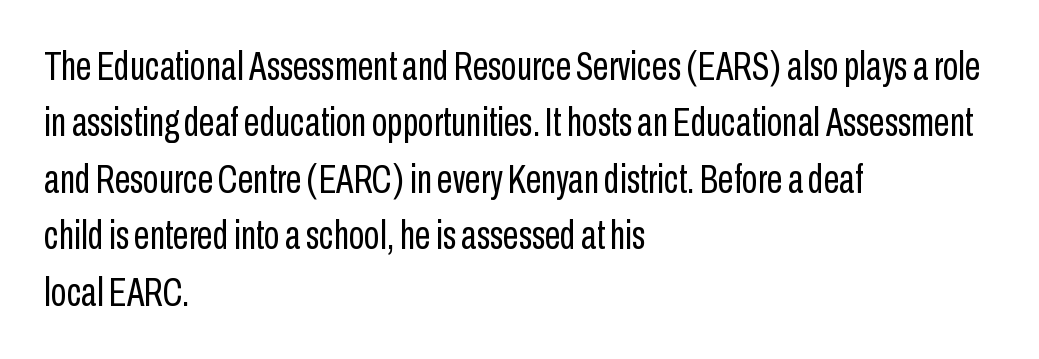
Q: Is the text bold? A: No.
Q: Is the text italic (slanted)? A: No, it is upright.
Q: Is the typeface a serif or a sans-serif typeface? A: Sans-serif.
Q: Is the text underlined? A: No.
Q: How is the paragraph aligned? A: Left-aligned.
Q: Is the spacing between letters normal or unusually wide? A: Normal.
Q: Is the spacing between lines tight, normal or loose? A: Normal.
Q: Width (condensed, normal, or wide)? A: Condensed.
Q: Stroke contrast? A: Low.
Q: x-height? A: Medium.
Q: Monospaced? A: No.
